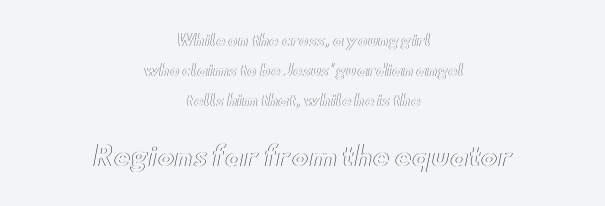
Glance below the letters and you will spot only blank space. Tracking here is standard; glyphs follow each other at the usual distance. Scale increases going downward across the two blocks.
